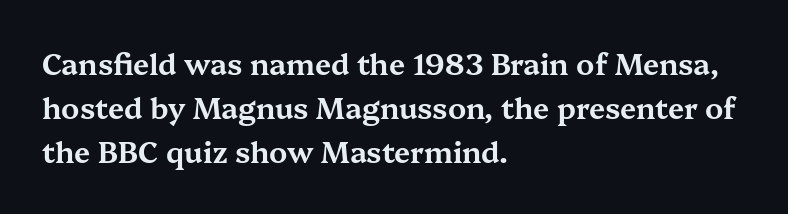
The image shows 29 px wide serif type, upright; set left-aligned, normal line spacing (1.52x), normal letter spacing, not underlined; medium stroke contrast and a medium x-height.
